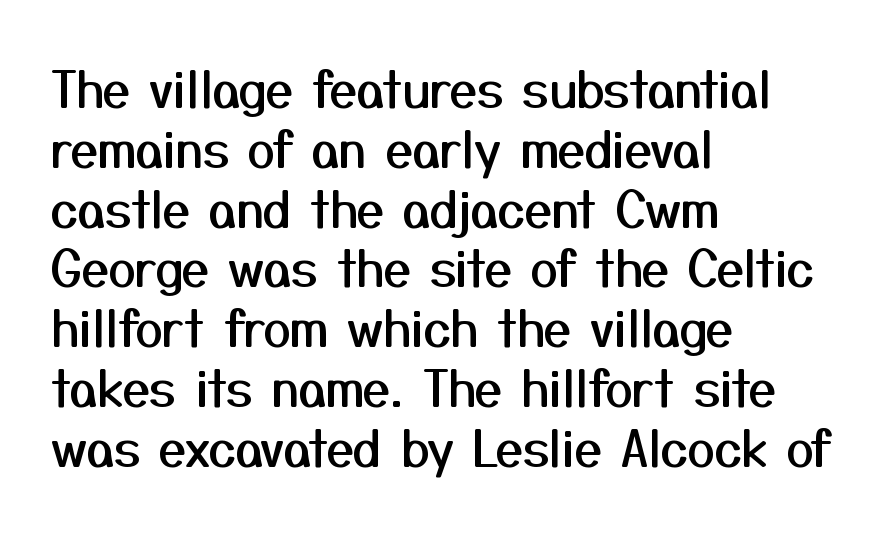
{"serif": "no", "italic": "no", "width": "normal", "stroke_contrast": "medium", "x_height": "medium", "monospaced": "no", "underline": "no", "align": "left", "line_spacing_ratio": 1.22, "letter_spacing": "normal", "letter_spacing_em": 0.0, "glyph_px": 49}
